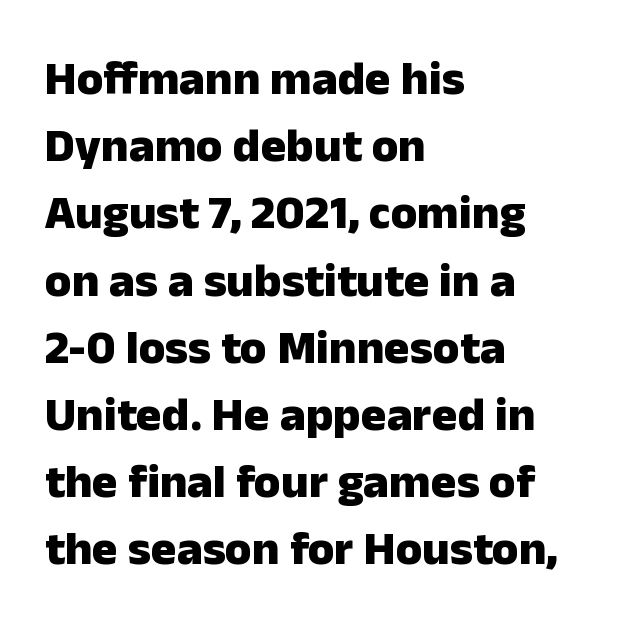
The image shows 48 px heavy sans-serif type, upright; set left-aligned, normal line spacing (1.4x), normal letter spacing, not underlined; low stroke contrast and a medium x-height.
